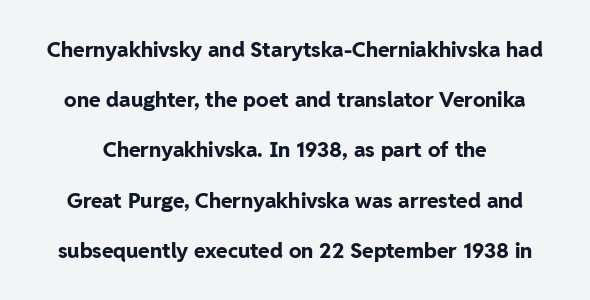
{"italic": "no", "bold": "yes", "underline": "no", "line_spacing": "loose", "line_spacing_ratio": 2.39, "letter_spacing": "normal", "letter_spacing_em": 0.0, "glyph_px": 21}
